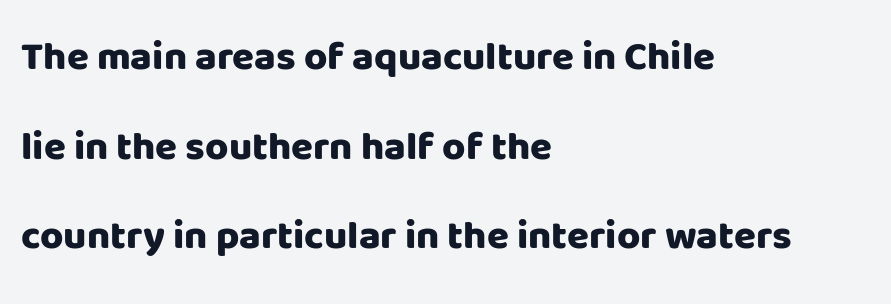
Q: Is the text bold? A: Yes.
Q: Is the text italic (slanted)? A: No, it is upright.
Q: Is the typeface a serif or a sans-serif typeface? A: Sans-serif.
Q: Is the text underlined? A: No.
Q: How is the paragraph aligned? A: Left-aligned.
Q: Is the spacing between letters normal or unusually wide? A: Normal.
Q: Is the spacing between lines tight, normal or loose? A: Loose.
Q: Width (condensed, normal, or wide)? A: Normal.
Q: Stroke contrast? A: Low.
Q: x-height? A: Large.
Q: Monospaced? A: No.
